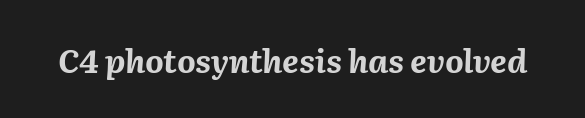
The rendering uses a bold face; every stroke is thick and dark. Spacing verdict: proportional, widths tailored to each character. The whole block is typeset with a tilt. The passage shown is not underscored anywhere. Here the glyphs are tracked normally, forming tight word shapes.
